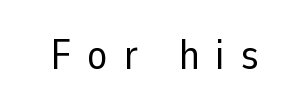
The image shows 42 px regular-weight sans-serif type, upright; set unusually wide letter spacing (+0.37 em), not underlined; low stroke contrast and a medium x-height.
